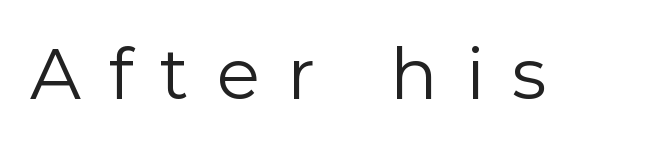
{"serif": "no", "italic": "no", "bold": "no", "weight": "regular", "width": "normal", "stroke_contrast": "low", "x_height": "medium", "monospaced": "no", "underline": "no", "letter_spacing": "wide", "letter_spacing_em": 0.39, "glyph_px": 71}
